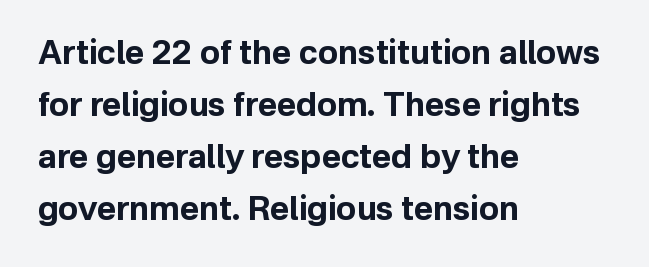
Q: Is the text bold? A: Yes.
Q: Is the text italic (slanted)? A: No, it is upright.
Q: Is the typeface a serif or a sans-serif typeface? A: Sans-serif.
Q: Is the text underlined? A: No.
Q: How is the paragraph aligned? A: Left-aligned.
Q: Is the spacing between letters normal or unusually wide? A: Normal.
Q: Is the spacing between lines tight, normal or loose? A: Normal.
Q: Width (condensed, normal, or wide)? A: Normal.
Q: Stroke contrast? A: Low.
Q: x-height? A: Medium.
Q: Monospaced? A: No.
